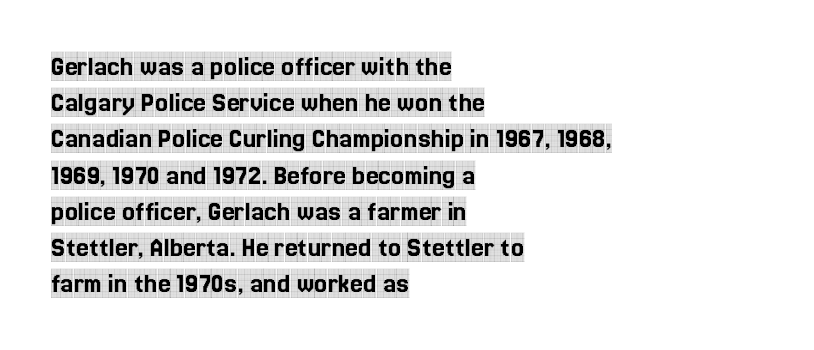
Q: Is the text italic (slanted)? A: No, it is upright.
Q: Is the typeface a serif or a sans-serif typeface? A: Serif.
Q: Is the text underlined? A: No.
Q: How is the paragraph aligned? A: Left-aligned.
Q: Is the spacing between letters normal or unusually wide? A: Normal.
Q: Is the spacing between lines tight, normal or loose? A: Normal.
Q: Width (condensed, normal, or wide)? A: Condensed.
Q: x-height? A: Large.
Q: Monospaced? A: No.
